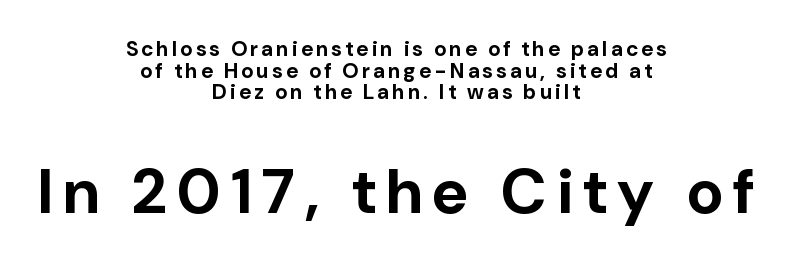
Weight: bold. Font category for this specimen: sans-serif. Bigger letters appear in the bottom chunk; the top chunk is reduced. Upright lettering throughout.
